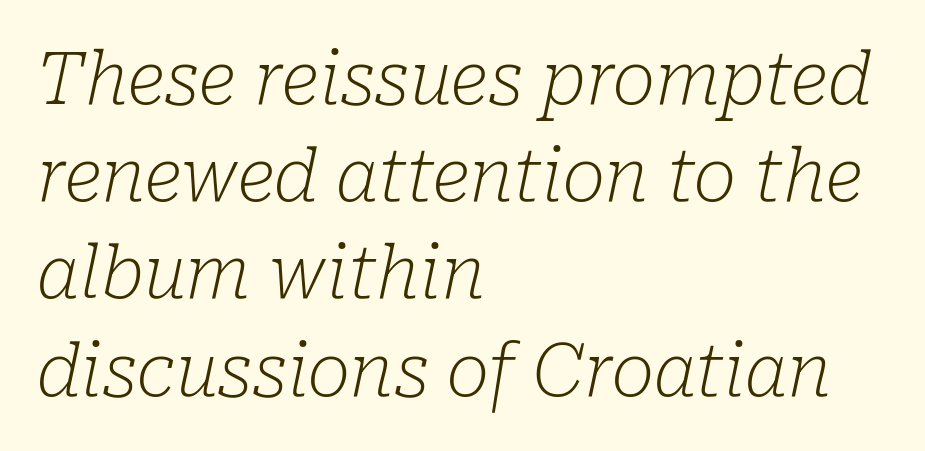
{"serif": "yes", "italic": "yes", "lean": "right", "slant_degrees": 10, "bold": "no", "weight": "light", "width": "normal", "stroke_contrast": "low", "x_height": "medium", "monospaced": "no", "underline": "no", "align": "left", "line_spacing": "normal", "line_spacing_ratio": 1.35, "letter_spacing": "normal", "letter_spacing_em": 0.0, "glyph_px": 72}
